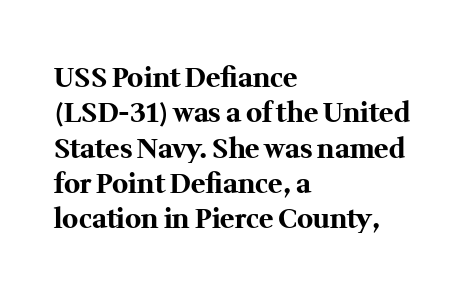
A clean baseline with only descenders dipping below it. These lines stack with their left ends in a neat column. Regular leading. Pretty heavy lettering here — definitely bold. Does extra space separate the letters? No, they use regular spacing.
